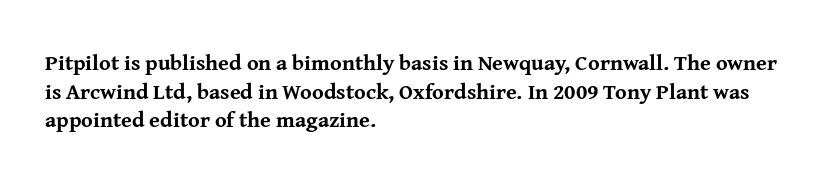
{"italic": "no", "bold": "yes", "underline": "no", "align": "left", "line_spacing": "normal", "line_spacing_ratio": 1.3, "letter_spacing": "normal", "letter_spacing_em": 0.0, "glyph_px": 22}
